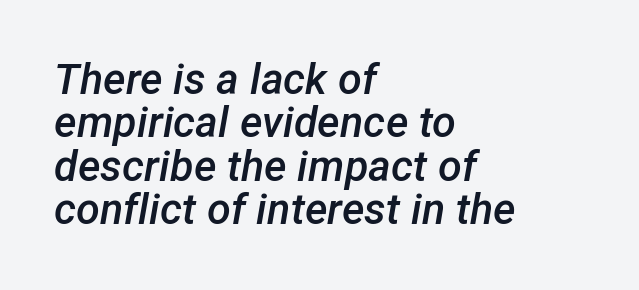
{"italic": "yes", "lean": "right", "slant_degrees": 12, "bold": "semi", "weight": "semibold", "width": "normal", "stroke_contrast": "low", "x_height": "medium", "monospaced": "no", "underline": "no", "align": "left", "line_spacing": "tight", "line_spacing_ratio": 1.01, "letter_spacing": "normal", "letter_spacing_em": 0.0, "glyph_px": 43}
